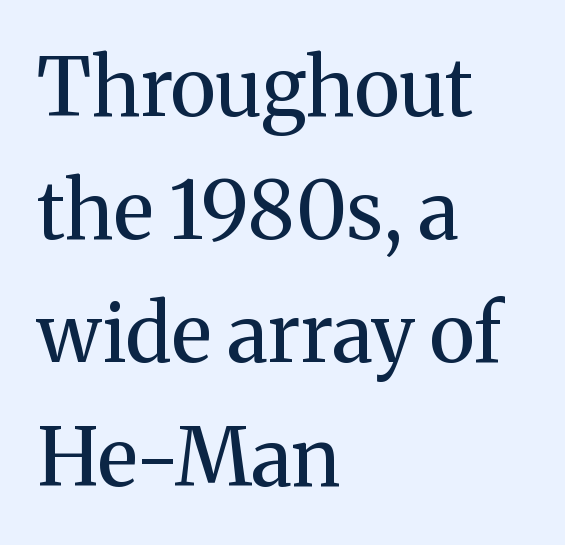
{"serif": "yes", "italic": "no", "bold": "no", "weight": "regular", "width": "normal", "stroke_contrast": "medium", "x_height": "medium", "monospaced": "no", "underline": "no", "align": "left", "line_spacing": "normal", "line_spacing_ratio": 1.54, "letter_spacing": "normal", "letter_spacing_em": 0.0, "glyph_px": 80}
